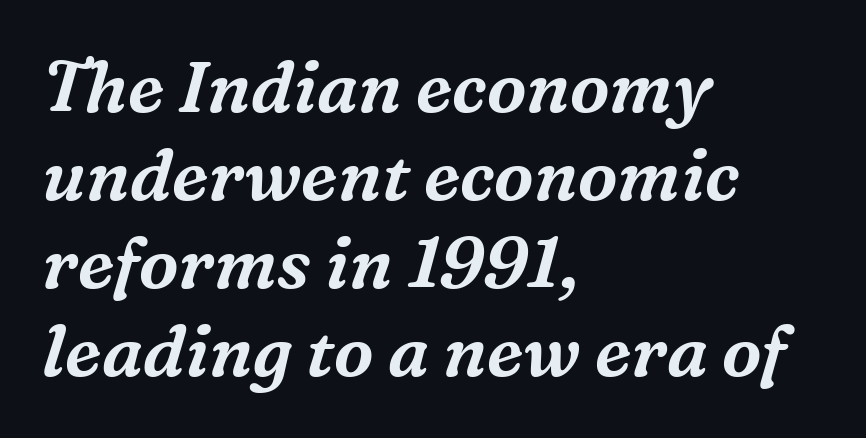
Q: Is the text italic (slanted)? A: Yes, it leans right by about 16 degrees.
Q: Is the typeface a serif or a sans-serif typeface? A: Serif.
Q: Is the text underlined? A: No.
Q: How is the paragraph aligned? A: Left-aligned.
Q: Is the spacing between letters normal or unusually wide? A: Normal.
Q: Width (condensed, normal, or wide)? A: Normal.
Q: Stroke contrast? A: Medium.
Q: x-height? A: Medium.
Q: Monospaced? A: No.
